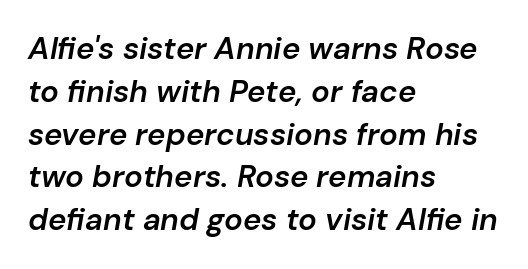
{"italic": "yes", "lean": "right", "slant_degrees": 10, "bold": "semi", "weight": "semibold", "width": "normal", "stroke_contrast": "low", "x_height": "medium", "monospaced": "no", "underline": "no", "align": "left", "line_spacing": "normal", "line_spacing_ratio": 1.38, "letter_spacing": "normal", "letter_spacing_em": 0.0, "glyph_px": 31}
